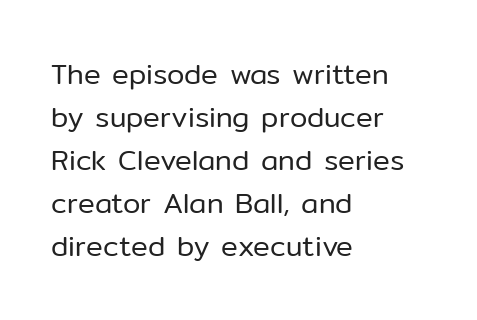
{"serif": "no", "italic": "no", "bold": "no", "weight": "regular", "width": "normal", "stroke_contrast": "low", "x_height": "medium", "monospaced": "no", "underline": "no", "align": "left", "line_spacing": "normal", "line_spacing_ratio": 1.54, "letter_spacing": "normal", "letter_spacing_em": 0.0, "glyph_px": 28}
